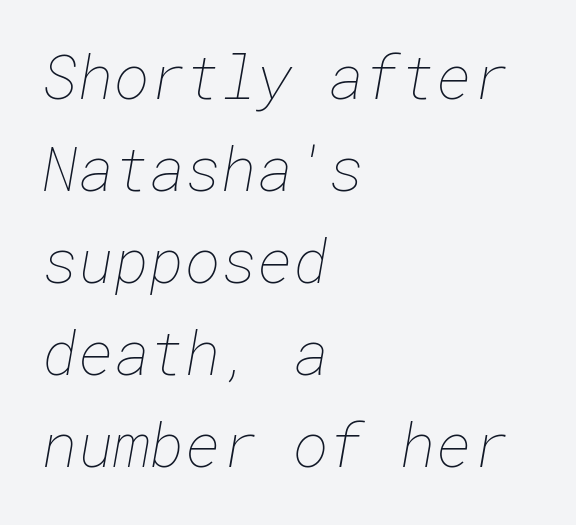
{"bold": "no", "weight": "thin", "width": "normal", "stroke_contrast": "low", "x_height": "medium", "underline": "no", "align": "left", "line_spacing": "normal", "line_spacing_ratio": 1.51, "letter_spacing": "normal", "letter_spacing_em": 0.0, "glyph_px": 61}
